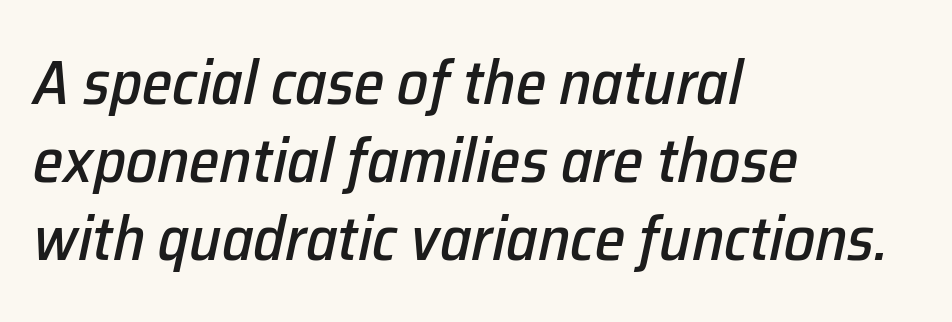
The image shows 62 px text type, italic (leaning right); set left-aligned, normal line spacing (1.26x), normal letter spacing, not underlined; low stroke contrast and a medium x-height.
